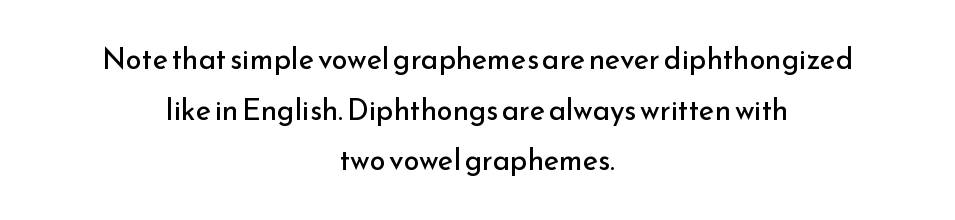
Type style note: lacks serifs. The lines are quadded center. There is no visible air inserted between adjacent glyphs. This rendering features lettering with no underline. The letters look calm and open, with moderate or lighter stems.
